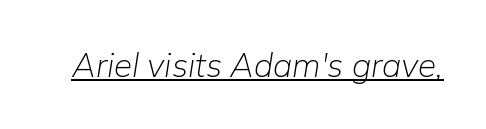
The words here are underlined. Tall strokes in this sample are angled rather than plumb. Spacing verdict: proportional, widths tailored to each character. Here the glyphs are tracked normally, forming tight word shapes. Think standard paragraph weight, or any step lighter than that.
